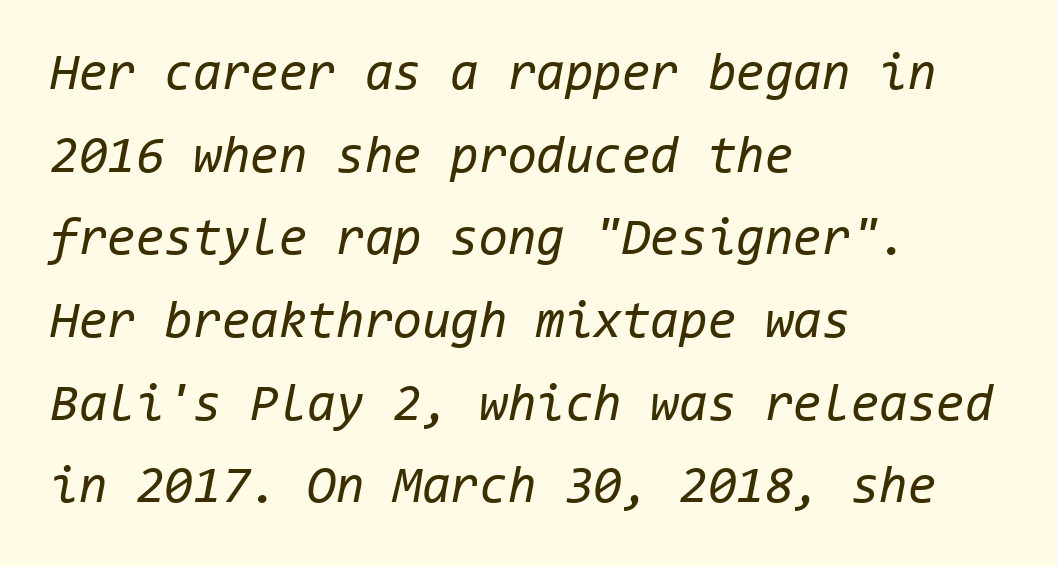
{"italic": "yes", "lean": "right", "slant_degrees": 11, "bold": "no", "weight": "regular", "width": "normal", "stroke_contrast": "low", "x_height": "medium", "monospaced": "yes", "underline": "no", "align": "left", "line_spacing": "normal", "line_spacing_ratio": 1.59, "letter_spacing": "normal", "letter_spacing_em": 0.0, "glyph_px": 52}
